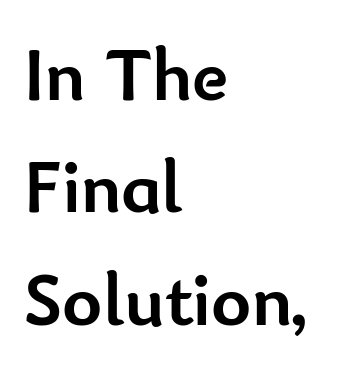
{"serif": "no", "italic": "no", "bold": "yes", "weight": "semibold", "width": "normal", "stroke_contrast": "low", "x_height": "small", "monospaced": "no", "underline": "no", "align": "left", "line_spacing": "normal", "line_spacing_ratio": 1.48, "letter_spacing": "normal", "letter_spacing_em": 0.0, "glyph_px": 76}
